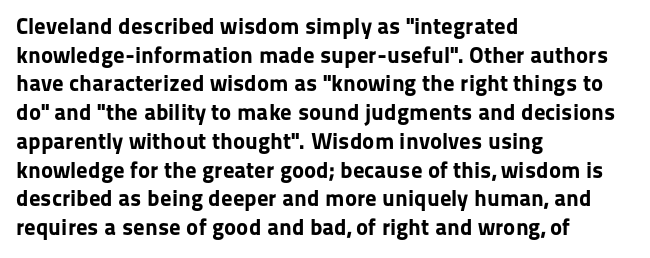
{"italic": "no", "bold": "yes", "underline": "no", "align": "left", "line_spacing": "normal", "line_spacing_ratio": 1.25, "letter_spacing": "normal", "letter_spacing_em": 0.0, "glyph_px": 23}
